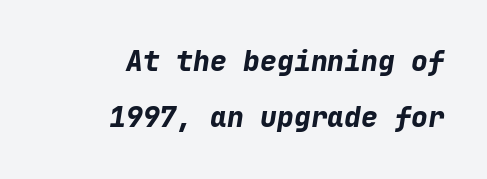
Q: Is the text bold? A: Yes.
Q: Is the text italic (slanted)? A: Yes, it leans right by about 9 degrees.
Q: Is the text underlined? A: No.
Q: How is the paragraph aligned? A: Right-aligned.
Q: Is the spacing between letters normal or unusually wide? A: Normal.
Q: Is the spacing between lines tight, normal or loose? A: Loose.
Q: Width (condensed, normal, or wide)? A: Normal.
Q: Stroke contrast? A: Low.
Q: x-height? A: Medium.
Q: Monospaced? A: Yes.
